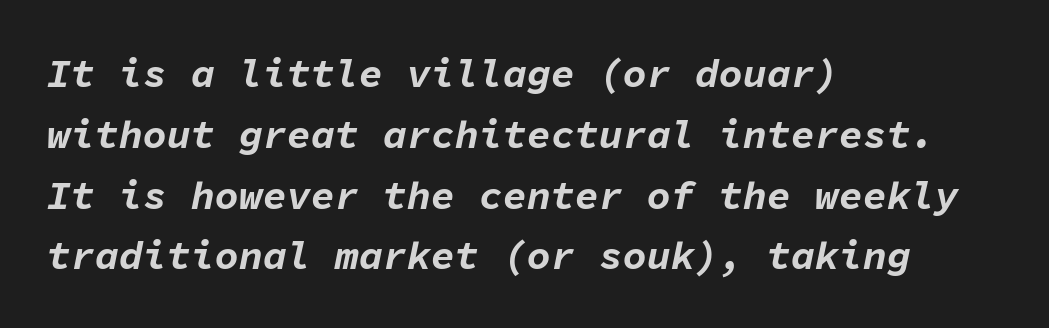
The image shows 40 px bold type, italic (leaning right), monospaced; set left-aligned, normal line spacing (1.52x), normal letter spacing, not underlined; low stroke contrast and a medium x-height.
